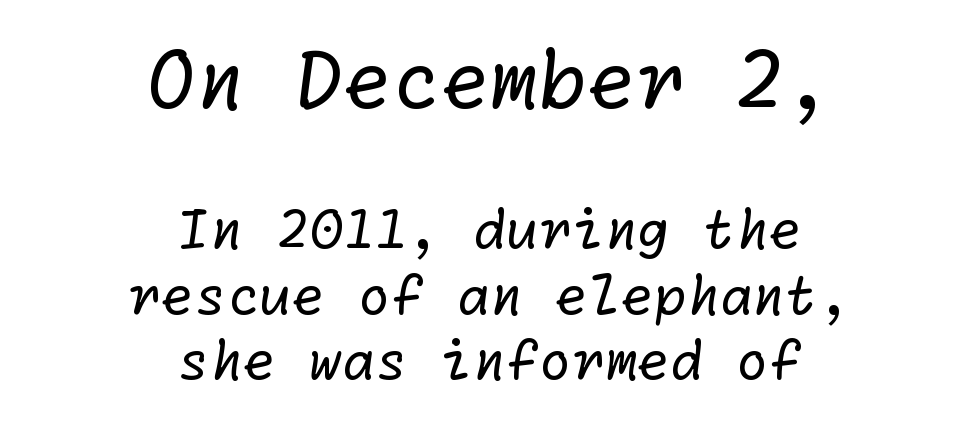
{"serif": "no", "bold": "no", "weight": "regular", "width": "normal", "stroke_contrast": "low", "x_height": "medium", "underline": "no", "align": "center", "line_spacing_ratio": 1.23, "letter_spacing": "normal", "letter_spacing_em": 0.0, "larger_block": "first", "size_ratio": 1.49, "glyph_px": 79}
